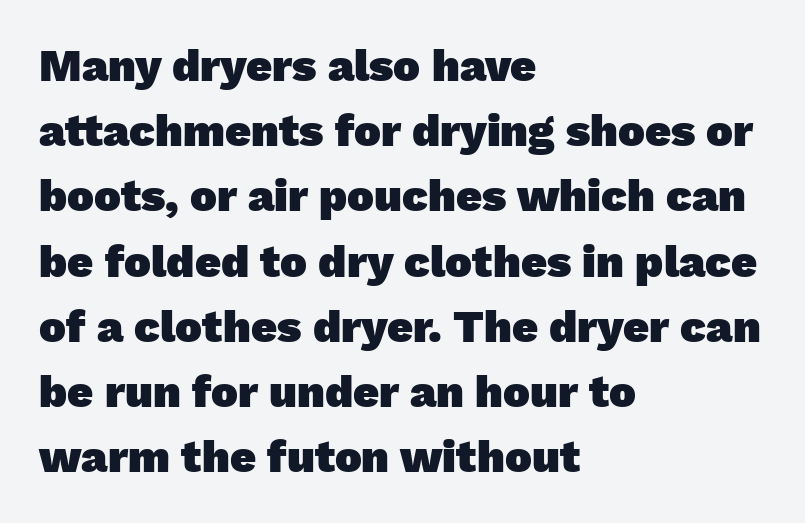
The image shows 45 px heavy sans-serif type; set left-aligned, normal line spacing (1.45x), normal letter spacing, not underlined; low stroke contrast and a medium x-height.
